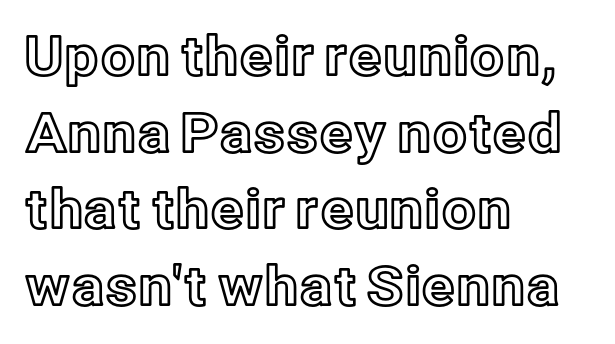
Caption: standard tracking, unaltered. What's the leading like? Ordinary, nothing unusual. Where is the straight margin? On the left. You could not count columns in this text — the font is proportionally spaced. Rule under the text: the space is simply empty.
